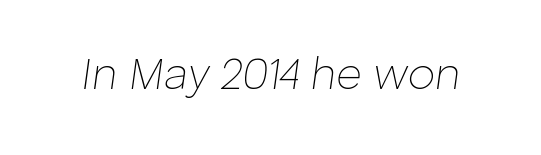
Q: Is the text bold? A: No.
Q: Is the text italic (slanted)? A: Yes, it leans right by about 8 degrees.
Q: Is the text underlined? A: No.
Q: Is the spacing between letters normal or unusually wide? A: Normal.
Q: Width (condensed, normal, or wide)? A: Normal.
Q: Stroke contrast? A: Low.
Q: x-height? A: Medium.
Q: Monospaced? A: No.
